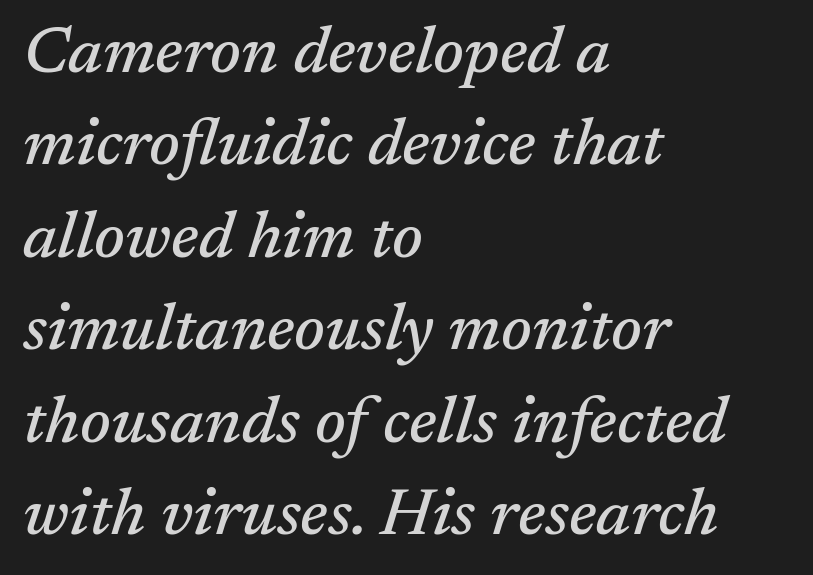
The image shows 66 px serif type, italic (leaning right); set left-aligned, normal line spacing (1.4x), normal letter spacing, not underlined; medium stroke contrast and a medium x-height.
